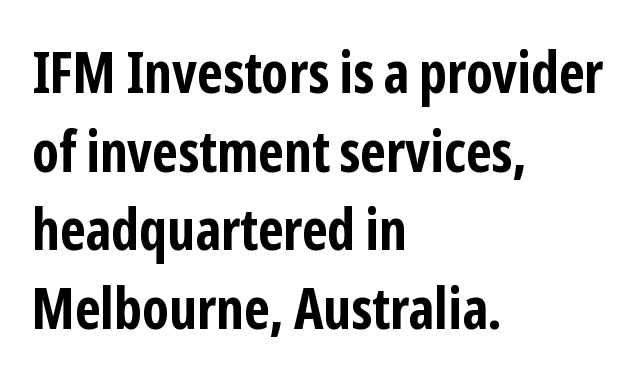
{"serif": "no", "italic": "no", "bold": "yes", "weight": "bold", "width": "condensed", "stroke_contrast": "low", "x_height": "medium", "monospaced": "no", "underline": "no", "align": "left", "line_spacing": "normal", "line_spacing_ratio": 1.38, "letter_spacing": "normal", "letter_spacing_em": 0.0, "glyph_px": 57}
